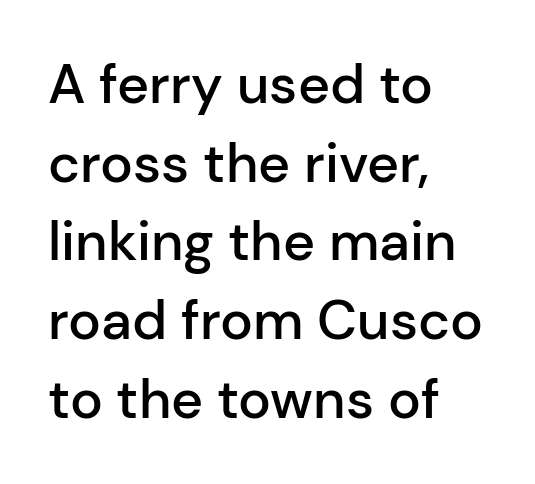
{"serif": "no", "italic": "no", "bold": "semi", "weight": "semibold", "width": "normal", "stroke_contrast": "low", "x_height": "medium", "monospaced": "no", "underline": "no", "align": "left", "line_spacing": "normal", "line_spacing_ratio": 1.43, "letter_spacing": "normal", "letter_spacing_em": 0.0, "glyph_px": 55}
